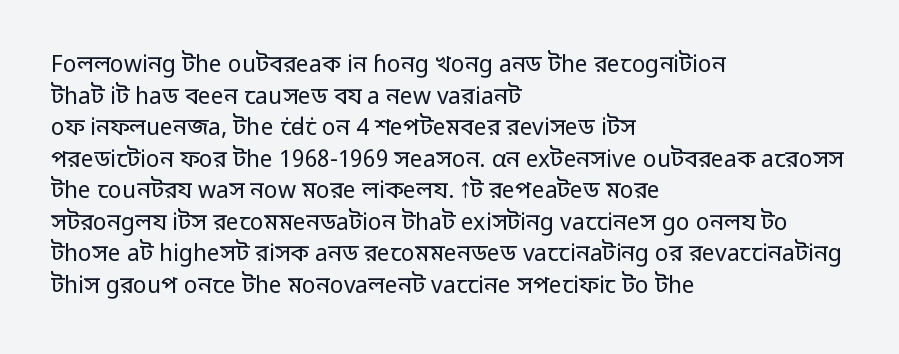
The strokes are not fattened; the text isn't bold. Beneath every word, the page is bare. Every row of glyphs begins at an identical x-position on the left. In terms of posture, this sample is upright.
